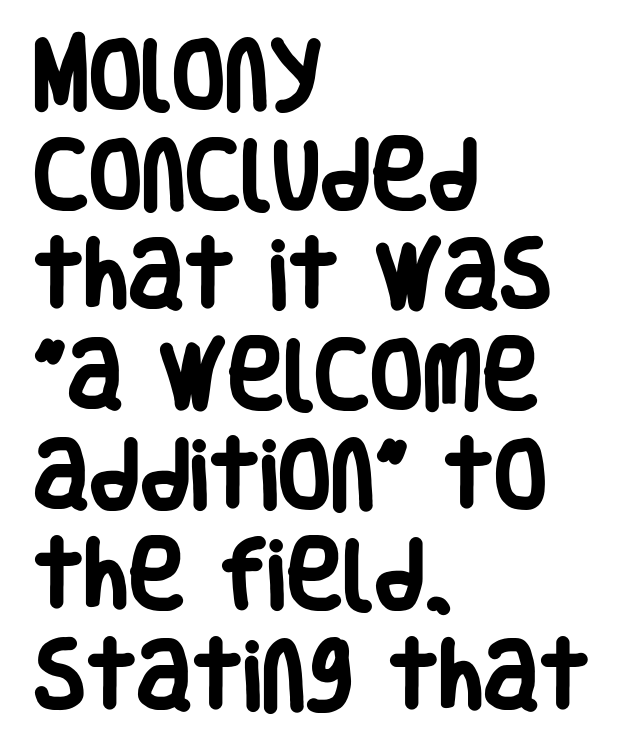
Thick stems and heavy bowls — unmistakably bold. This rendering features lettering with no underline. Are there feet on the stems? There aren't — it's a sans. These lines stack with their left ends in a neat column.
